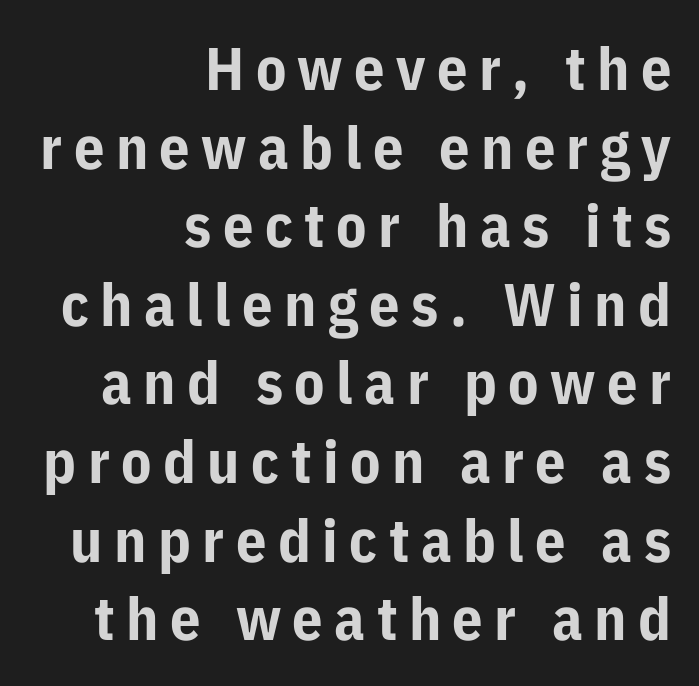
The image shows 60 px bold sans-serif type, upright; set right-aligned, normal line spacing (1.31x), not underlined; low stroke contrast and a medium x-height.
